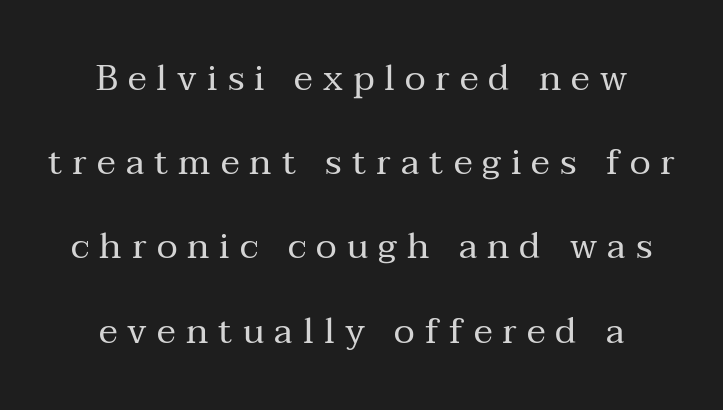
{"serif": "yes", "italic": "no", "bold": "no", "weight": "regular", "width": "normal", "stroke_contrast": "medium", "x_height": "medium", "monospaced": "no", "underline": "no", "align": "center", "line_spacing": "loose", "line_spacing_ratio": 2.34, "letter_spacing": "wide", "letter_spacing_em": 0.28, "glyph_px": 36}
